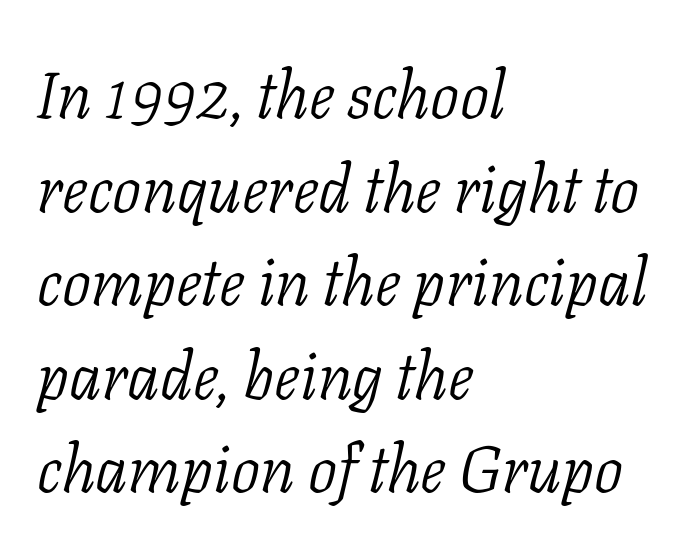
{"serif": "yes", "italic": "yes", "lean": "right", "slant_degrees": 11, "bold": "no", "weight": "light", "width": "normal", "stroke_contrast": "low", "x_height": "medium", "monospaced": "no", "underline": "no", "align": "left", "line_spacing": "normal", "line_spacing_ratio": 1.44, "letter_spacing": "normal", "letter_spacing_em": 0.0, "glyph_px": 65}
